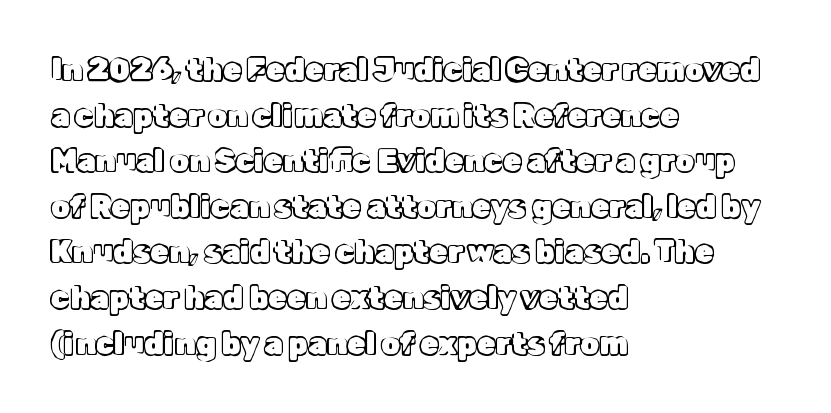
Short and long lines alike share a common starting point at left. Descenders hang freely into open space. These lines sit exactly where default settings would place them. Short note: letters normally spaced.
